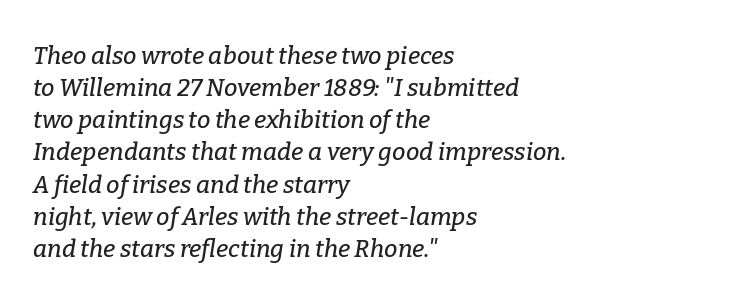
The image shows 24 px text type, italic (leaning right); set left-aligned, normal line spacing (1.34x), normal letter spacing, not underlined.
